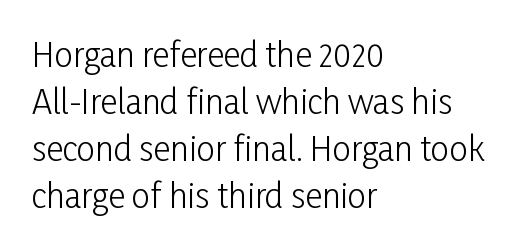
Any mark beneath the type? The region is blank. Successive baselines arrive at the customary interval. Vertical stems look standard width or narrower in stroke. The passage shown is typed in a proportional face where columns would drift. Serifs: no, the terminals of the letterforms are clean. Does the copy run flush right? No — it runs flush left.
